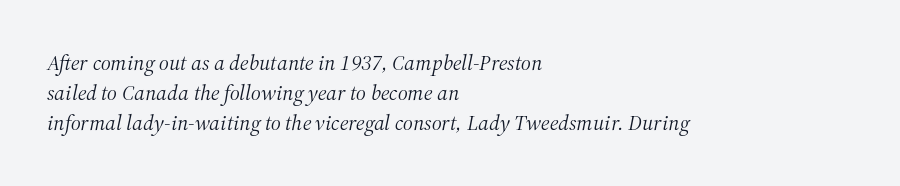
Q: Is the text bold? A: No.
Q: Is the text italic (slanted)? A: Yes, it leans right by about 12 degrees.
Q: Is the text underlined? A: No.
Q: How is the paragraph aligned? A: Left-aligned.
Q: Is the spacing between letters normal or unusually wide? A: Normal.
Q: Is the spacing between lines tight, normal or loose? A: Normal.
